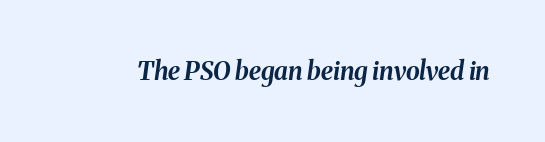
Q: Is the text bold? A: Yes.
Q: Is the text italic (slanted)? A: Yes, it leans right by about 8 degrees.
Q: Is the text underlined? A: No.
Q: Is the spacing between letters normal or unusually wide? A: Normal.
